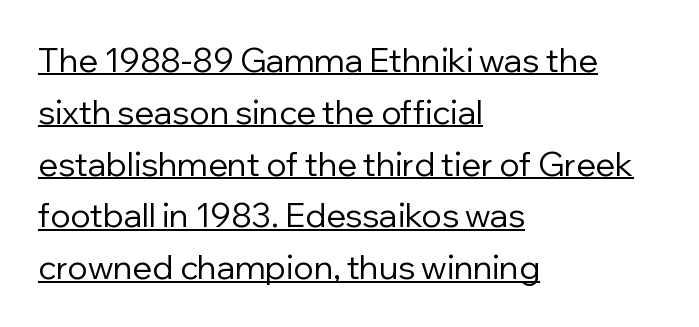
Q: Is the text bold? A: No.
Q: Is the text italic (slanted)? A: No, it is upright.
Q: Is the typeface a serif or a sans-serif typeface? A: Sans-serif.
Q: Is the text underlined? A: Yes.
Q: How is the paragraph aligned? A: Left-aligned.
Q: Is the spacing between letters normal or unusually wide? A: Normal.
Q: Is the spacing between lines tight, normal or loose? A: Normal.
Q: Width (condensed, normal, or wide)? A: Normal.
Q: Stroke contrast? A: Low.
Q: x-height? A: Medium.
Q: Monospaced? A: No.
